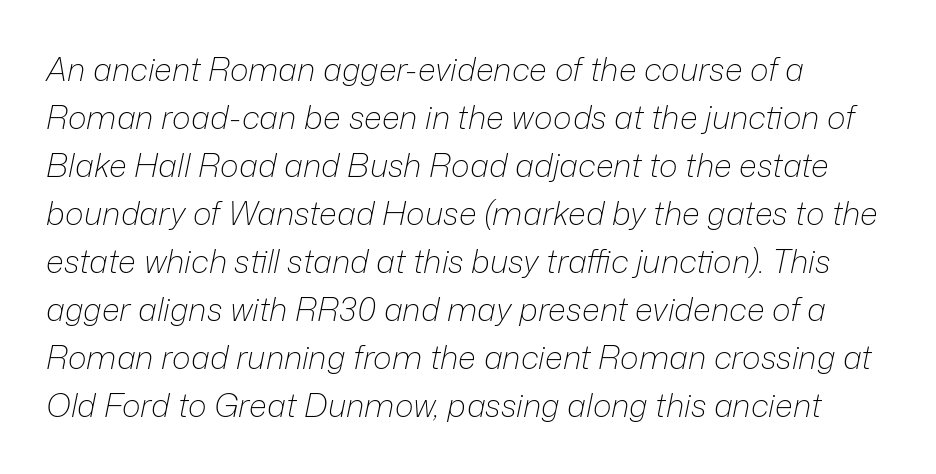
{"italic": "yes", "lean": "right", "slant_degrees": 12, "bold": "no", "weight": "light", "width": "normal", "stroke_contrast": "low", "x_height": "medium", "monospaced": "no", "underline": "no", "align": "left", "line_spacing": "normal", "line_spacing_ratio": 1.5, "letter_spacing": "normal", "letter_spacing_em": 0.0, "glyph_px": 32}
